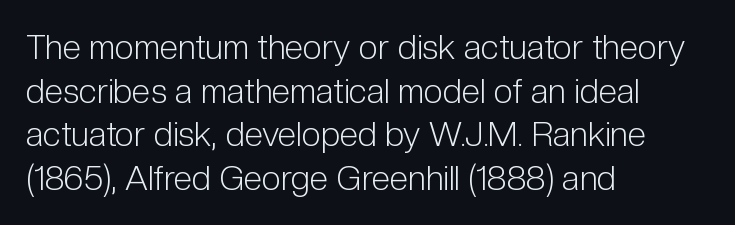
The image shows 34 px light, condensed sans-serif type, upright; set left-aligned, normal line spacing (1.28x), normal letter spacing, not underlined; low stroke contrast and a medium x-height.
